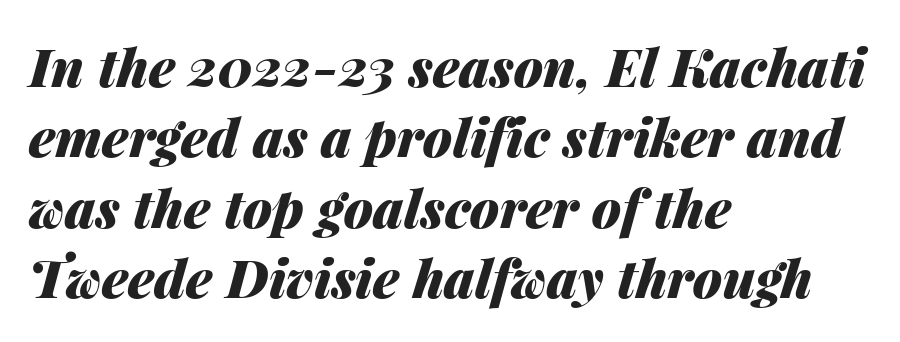
{"italic": "yes", "lean": "right", "slant_degrees": 14, "bold": "yes", "weight": "heavy", "width": "normal", "stroke_contrast": "medium", "x_height": "medium", "monospaced": "no", "underline": "no", "align": "left", "line_spacing": "normal", "line_spacing_ratio": 1.33, "letter_spacing": "normal", "letter_spacing_em": 0.0, "glyph_px": 53}
